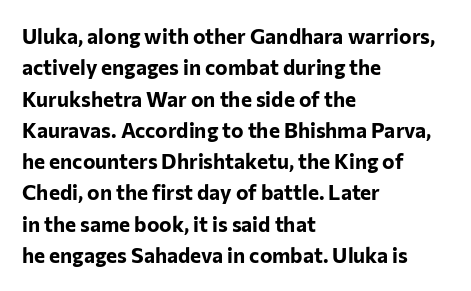
{"italic": "no", "bold": "yes", "underline": "no", "align": "left", "line_spacing": "normal", "line_spacing_ratio": 1.49, "letter_spacing": "normal", "letter_spacing_em": 0.0, "glyph_px": 21}
